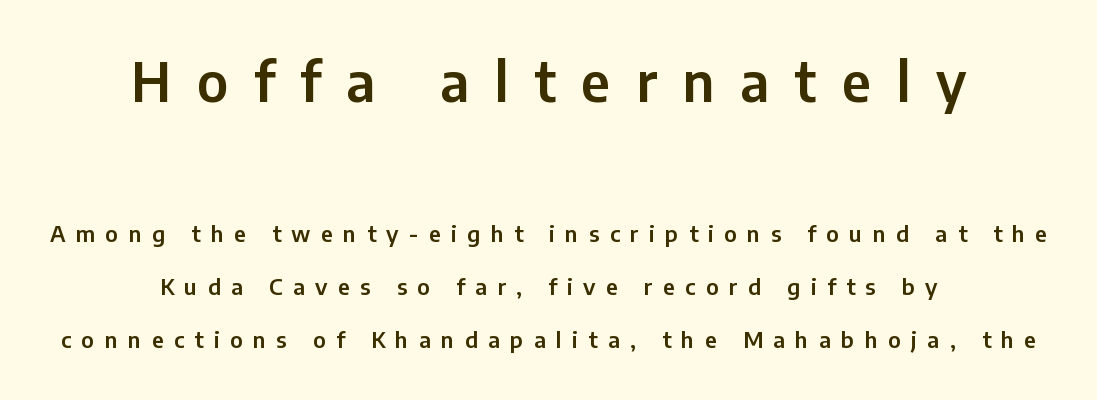
The image shows 54 px sans-serif type, upright; set centered, loose line spacing (2.41x), unusually wide letter spacing (+0.47 em), not underlined; the first (top) block is 2.45x larger; low stroke contrast and a medium x-height.
